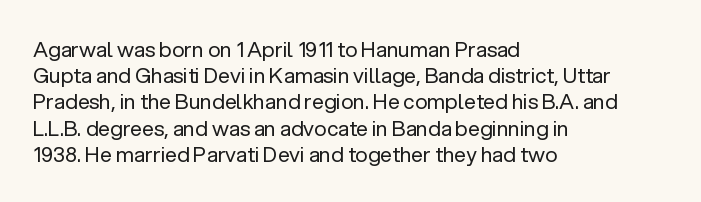
Does extra space separate the letters? No, they use regular spacing. Layout note: lines flush left. The area under the type is left untouched. This reads as an unemphasized weight, regular at the heaviest. This is roman type, the default non-slanted kind. Vertical spacing — default.
